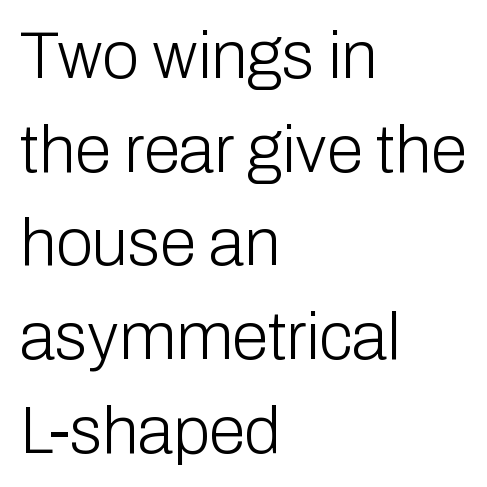
{"serif": "no", "italic": "no", "bold": "no", "weight": "light", "width": "normal", "stroke_contrast": "low", "x_height": "medium", "monospaced": "no", "underline": "no", "align": "left", "line_spacing": "normal", "line_spacing_ratio": 1.42, "letter_spacing": "normal", "letter_spacing_em": 0.0, "glyph_px": 66}
